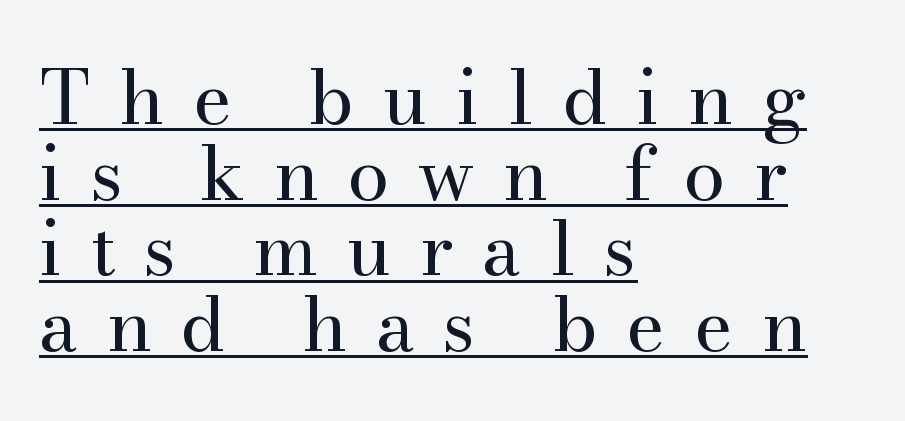
Q: Is the text bold? A: No.
Q: Is the text italic (slanted)? A: No, it is upright.
Q: Is the typeface a serif or a sans-serif typeface? A: Serif.
Q: Is the text underlined? A: Yes.
Q: How is the paragraph aligned? A: Left-aligned.
Q: Is the spacing between letters normal or unusually wide? A: Unusually wide.
Q: Is the spacing between lines tight, normal or loose? A: Tight.
Q: Width (condensed, normal, or wide)? A: Normal.
Q: Stroke contrast? A: Medium.
Q: x-height? A: Small.
Q: Monospaced? A: No.
